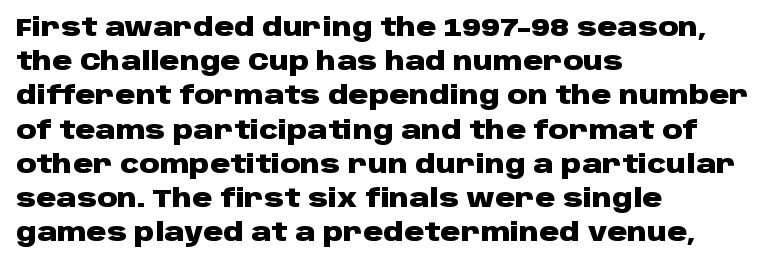
The lines in this sample share a left origin and differ only in where they stop. Summary of vertical rhythm: regular, with standard interline spacing. Italic: no, the glyphs are upright roman. The letterforms sit shoulder to shoulder at normal distance. Set as a true bold cut, around the 700 mark. The baseline area is clear.
